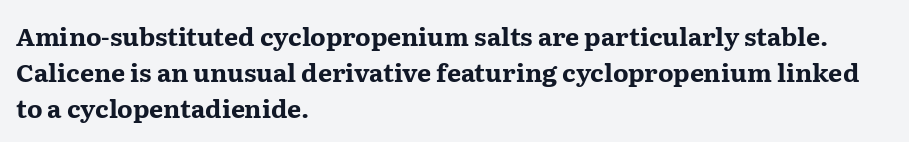
The image shows 25 px bold type, upright; set left-aligned, normal line spacing (1.44x), normal letter spacing, not underlined.
